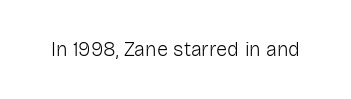
The image shows 20 px text type, upright; set normal letter spacing, not underlined.
